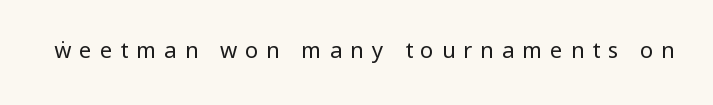
{"italic": "no", "bold": "no", "underline": "no", "letter_spacing": "wide", "letter_spacing_em": 0.36, "glyph_px": 22}
